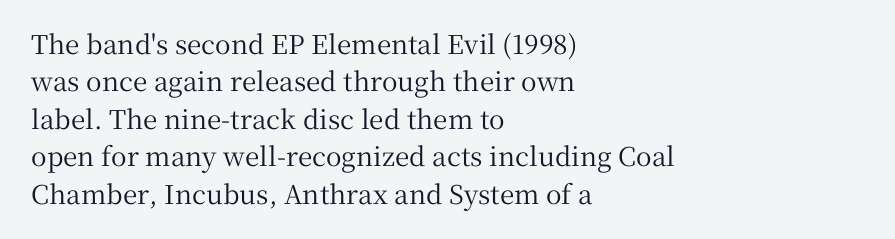
A typesetter would call this zero additional tracking. The string is rendered with underlining switched off. Reading down the block, your eye returns to a fixed left position each line. The lines sit at an ordinary, default distance from one another.
